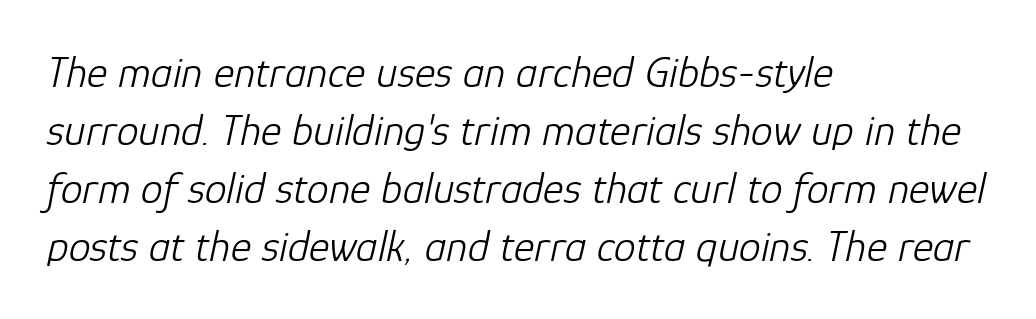
The image shows 44 px light type, italic (leaning right); set left-aligned, normal line spacing (1.32x), normal letter spacing, not underlined; low stroke contrast and a medium x-height.
